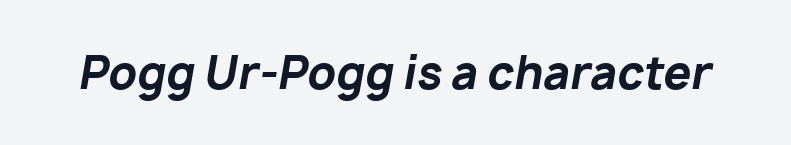
These lines keep a tight, regular rhythm from letter to letter. Looks like regular typesetting: each glyph gets only the width it needs. The text carries the slant typical of an italic or oblique font. Plenty of ink on the page — the face is bold.
